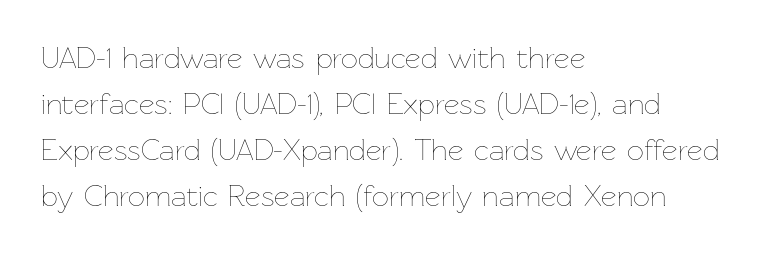
Stems here are at most as thick as an everyday book face. These lines were composed using upright roman letters. How are the letters spaced? Ordinarily, with no added tracking. The rendering uses natural spacing where letterforms have individual widths. Just letters on the line, the space beneath them empty.
